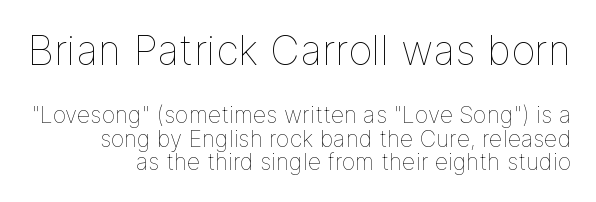
The image shows 41 px thin type, upright; set right-aligned, tight line spacing (1.03x), normal letter spacing, not underlined; the first (top) block is 1.78x larger; low stroke contrast and a medium x-height.
